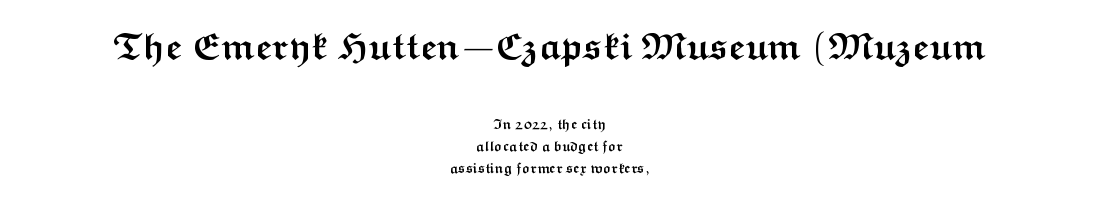
Q: Is the text bold? A: Yes.
Q: Is the text italic (slanted)? A: No, it is upright.
Q: Is the typeface a serif or a sans-serif typeface? A: Sans-serif.
Q: Is the text underlined? A: No.
Q: How is the paragraph aligned? A: Centered.
Q: Is the spacing between letters normal or unusually wide? A: Normal.
Q: Is the spacing between lines tight, normal or loose? A: Normal.
Q: Which block of text is set in a larger size, the first (top) or the second (bottom)? A: The first (top) one.
Q: Width (condensed, normal, or wide)? A: Wide.
Q: Stroke contrast? A: Medium.
Q: x-height? A: Medium.
Q: Monospaced? A: No.
